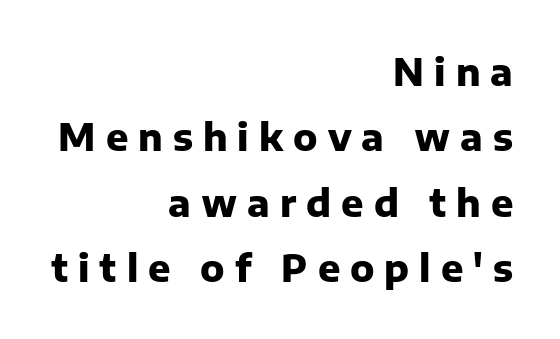
The image shows 37 px heavy sans-serif type, upright; set right-aligned, line spacing 1.77x, unusually wide letter spacing (+0.27 em), not underlined; low stroke contrast and a medium x-height.
